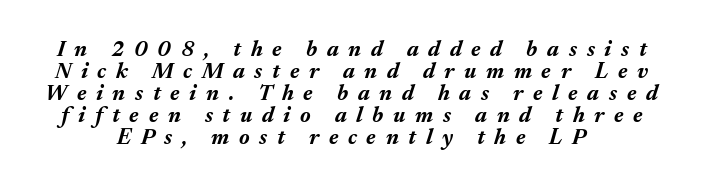
The image shows 22 px bold type, italic (leaning right); set centered, tight line spacing (1.0x), unusually wide letter spacing (+0.44 em), not underlined.
